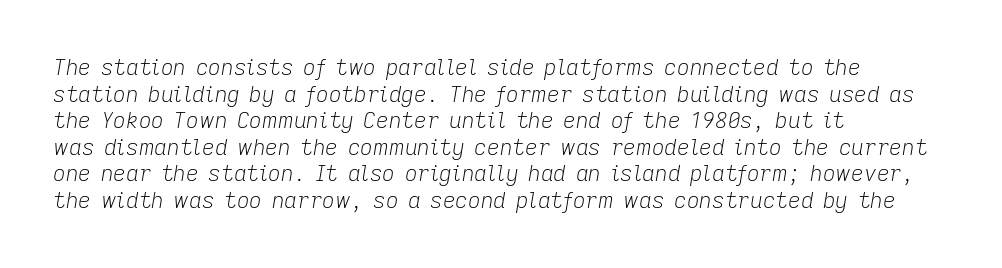
Q: Is the text bold? A: No.
Q: Is the text italic (slanted)? A: Yes, it leans right by about 9 degrees.
Q: Is the text underlined? A: No.
Q: How is the paragraph aligned? A: Left-aligned.
Q: Is the spacing between letters normal or unusually wide? A: Normal.
